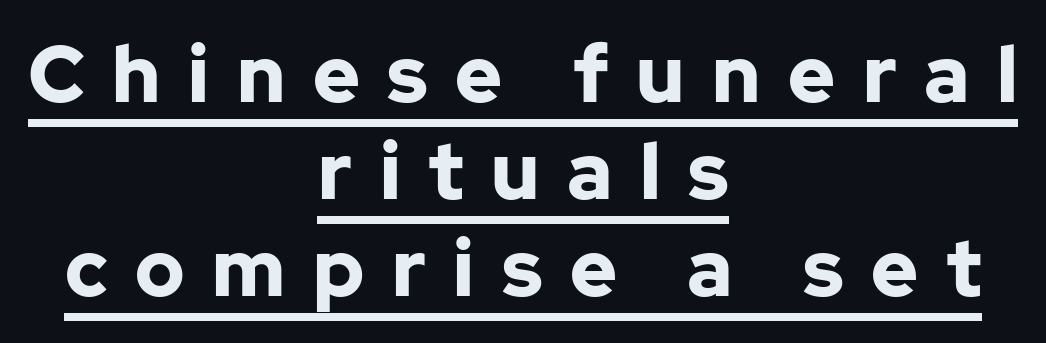
Character widths vary here, with narrow letters taking less room than wide ones. These lines have a slow, spaced-out rhythm from letter to letter. Notice how the stems are strictly vertical — no italics here. Classification — sans serif.
